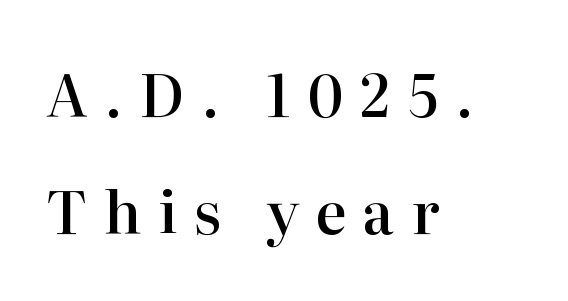
The image shows 59 px semibold serif type, upright; set left-aligned, loose line spacing (1.99x), unusually wide letter spacing (+0.28 em), not underlined; high stroke contrast and a medium x-height.
